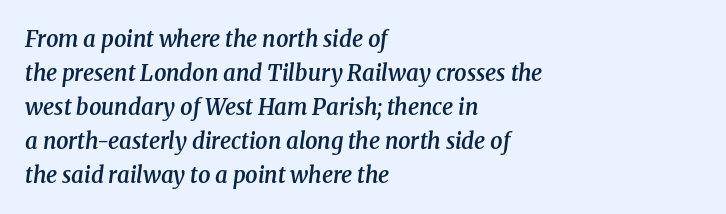
The image shows 22 px text type, italic (leaning right); set left-aligned, normal line spacing (1.54x), normal letter spacing, not underlined.
